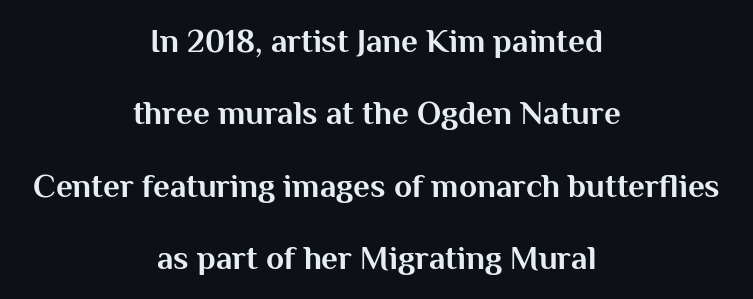
{"serif": "no", "italic": "no", "bold": "yes", "weight": "bold", "width": "normal", "stroke_contrast": "medium", "x_height": "medium", "monospaced": "no", "underline": "no", "align": "center", "line_spacing": "loose", "line_spacing_ratio": 2.19, "letter_spacing": "normal", "letter_spacing_em": 0.0, "glyph_px": 33}
